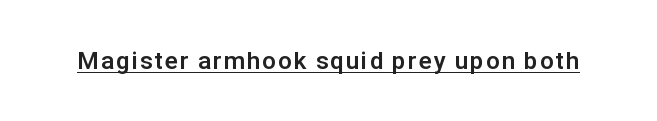
{"italic": "no", "bold": "yes", "underline": "yes", "glyph_px": 24}
